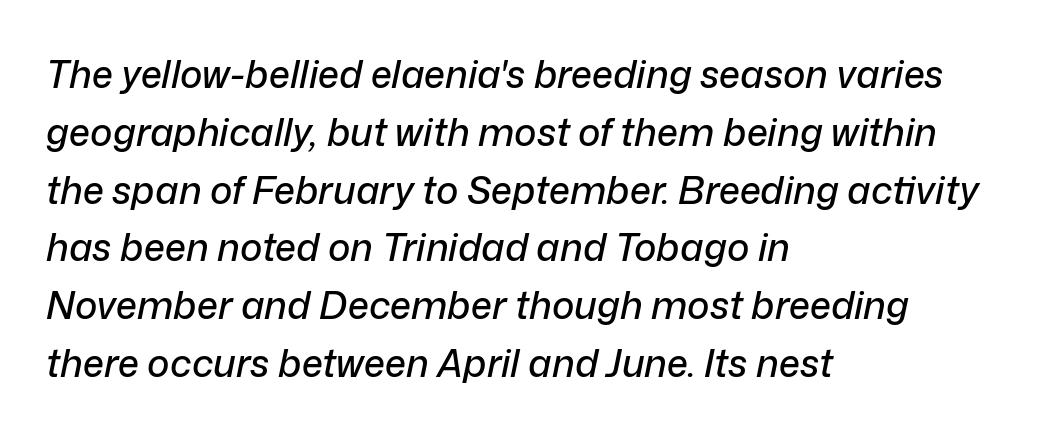
The image shows 38 px text type, italic (leaning right); set left-aligned, normal line spacing (1.52x), normal letter spacing, not underlined; low stroke contrast and a medium x-height.
